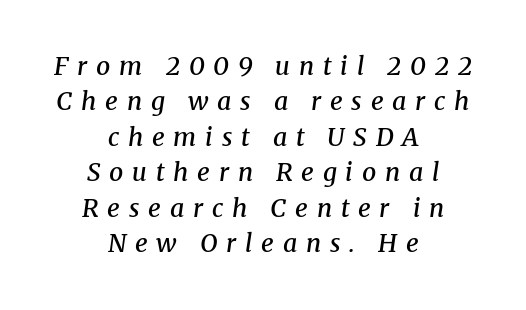
Q: Is the text bold? A: Semi-bold.
Q: Is the text italic (slanted)? A: Yes, it leans right by about 8 degrees.
Q: Is the text underlined? A: No.
Q: How is the paragraph aligned? A: Centered.
Q: Is the spacing between letters normal or unusually wide? A: Unusually wide.
Q: Is the spacing between lines tight, normal or loose? A: Normal.
